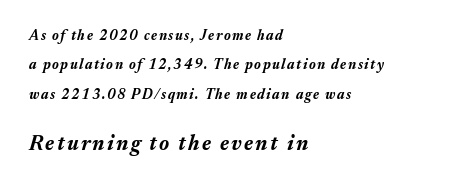
Q: Is the text bold? A: Yes.
Q: Is the text italic (slanted)? A: Yes, it leans right by about 17 degrees.
Q: Is the text underlined? A: No.
Q: How is the paragraph aligned? A: Left-aligned.
Q: Is the spacing between lines tight, normal or loose? A: Loose.
Q: Which block of text is set in a larger size, the first (top) or the second (bottom)? A: The second (bottom) one.
